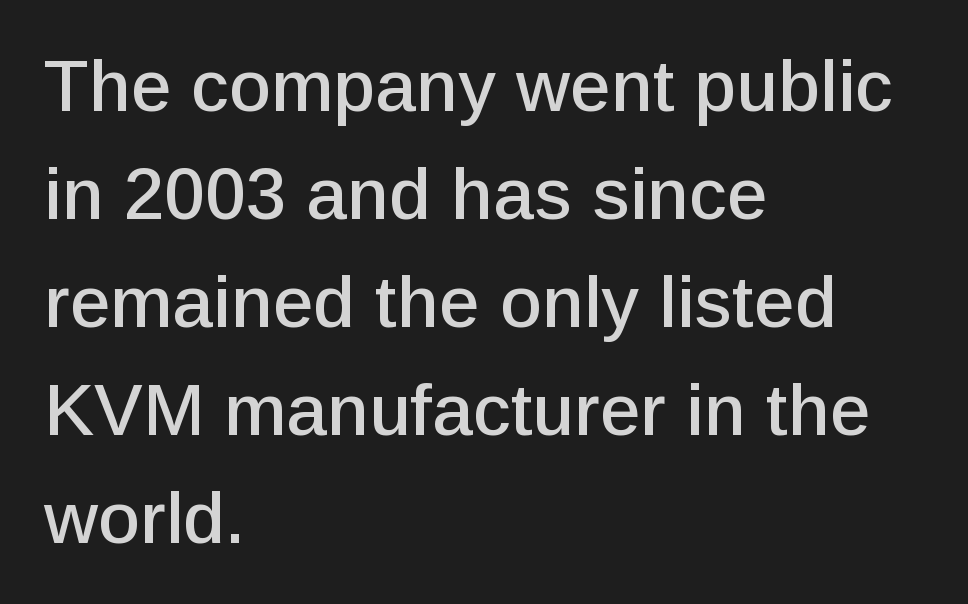
Caption: standard tracking, unaltered. Regular leading. Descender tails drop into unmarked territory. Varying glyph widths throughout — classic text-font behaviour.
